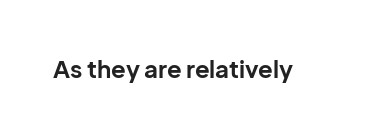
Q: Is the text bold? A: Yes.
Q: Is the text italic (slanted)? A: No, it is upright.
Q: Is the text underlined? A: No.
Q: Is the spacing between letters normal or unusually wide? A: Normal.
